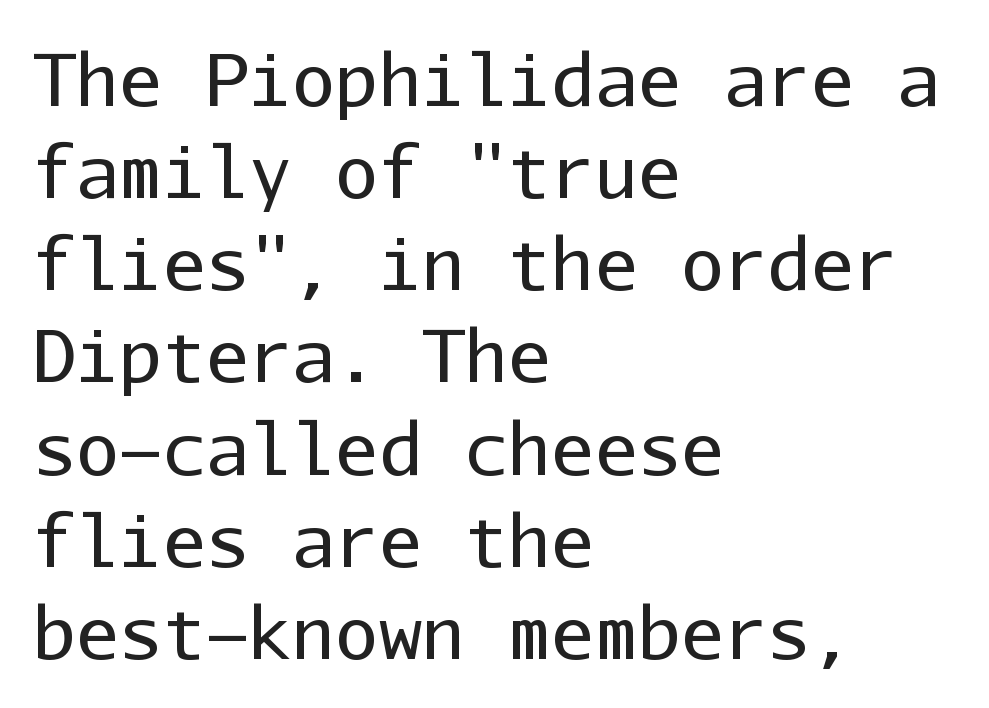
The image shows 72 px regular-weight sans-serif type, upright, monospaced; set left-aligned, normal line spacing (1.28x), normal letter spacing, not underlined; low stroke contrast and a medium x-height.
